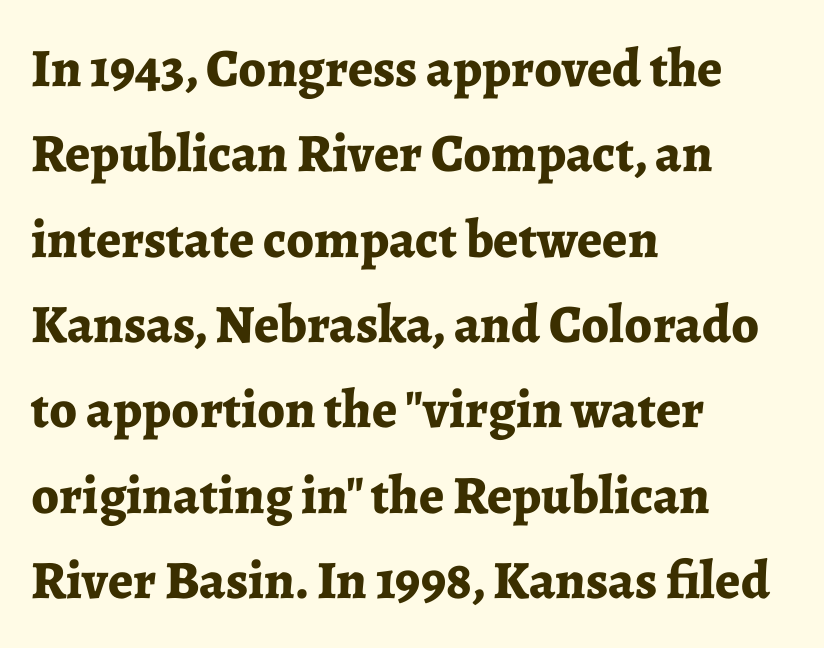
{"serif": "yes", "italic": "no", "bold": "yes", "weight": "bold", "width": "normal", "stroke_contrast": "low", "x_height": "medium", "monospaced": "no", "underline": "no", "align": "left", "line_spacing": "normal", "line_spacing_ratio": 1.58, "letter_spacing": "normal", "letter_spacing_em": 0.0, "glyph_px": 54}
